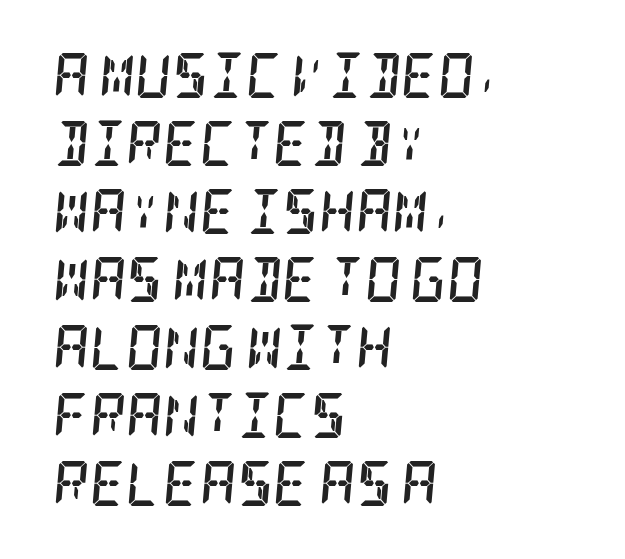
Each glyph is drawn with heavy, bold strokes. The baseline area is clear. Nothing unusual about the tracking: characters are spaced as the font intends. Is there much room between lines? A standard amount, neither cramped nor airy. The typeface chosen for these lines features serifs.
